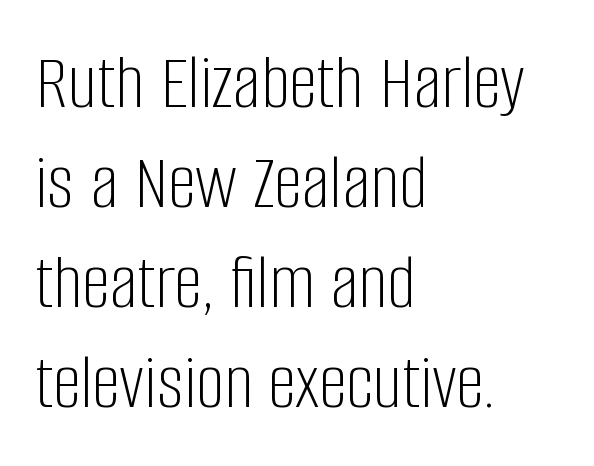
Q: Is the text bold? A: No.
Q: Is the text italic (slanted)? A: No, it is upright.
Q: Is the typeface a serif or a sans-serif typeface? A: Sans-serif.
Q: Is the text underlined? A: No.
Q: How is the paragraph aligned? A: Left-aligned.
Q: Is the spacing between letters normal or unusually wide? A: Normal.
Q: Is the spacing between lines tight, normal or loose? A: Normal.
Q: Width (condensed, normal, or wide)? A: Condensed.
Q: Stroke contrast? A: Low.
Q: x-height? A: Large.
Q: Monospaced? A: No.
